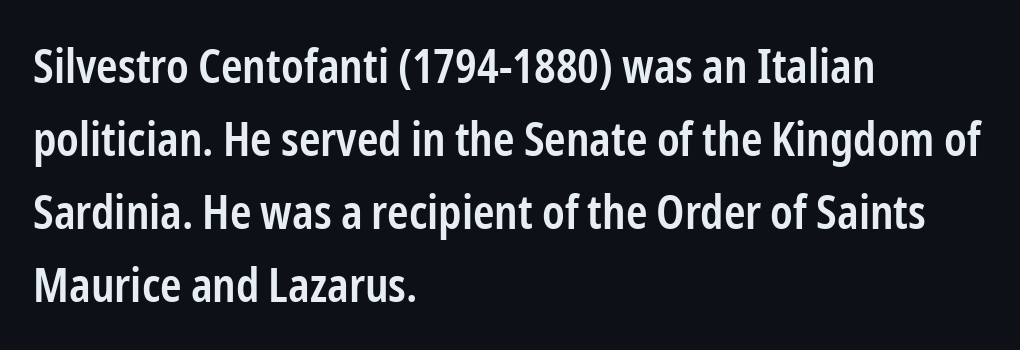
The image shows 46 px semibold, condensed sans-serif type, upright; set left-aligned, normal line spacing (1.59x), normal letter spacing, not underlined; low stroke contrast and a medium x-height.
